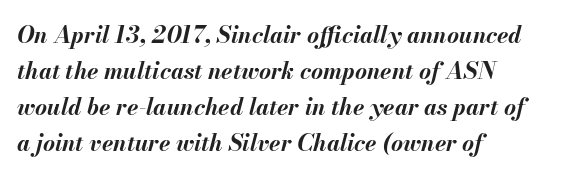
{"italic": "yes", "lean": "right", "slant_degrees": 13, "bold": "yes", "underline": "no", "align": "left", "line_spacing": "normal", "line_spacing_ratio": 1.56, "letter_spacing": "normal", "letter_spacing_em": 0.0, "glyph_px": 23}
